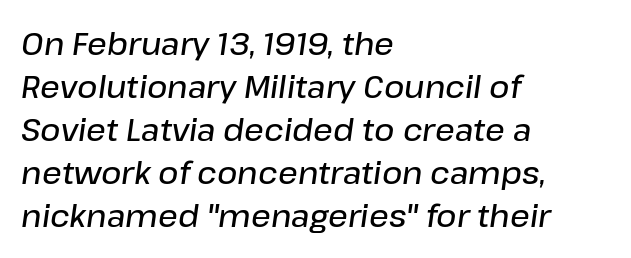
The image shows 31 px semibold type, italic (leaning right); set left-aligned, normal line spacing (1.39x), normal letter spacing, not underlined; low stroke contrast and a medium x-height.
